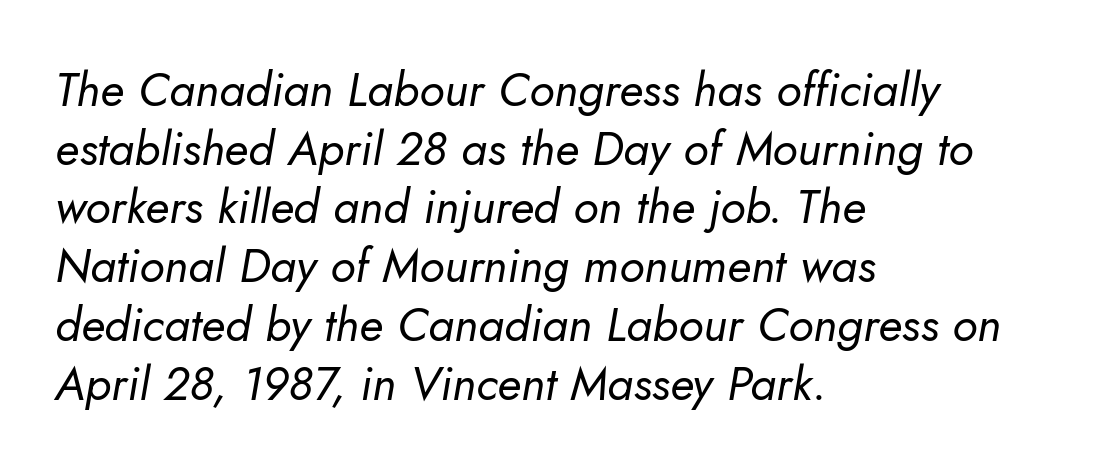
The image shows 47 px regular-weight type, italic (leaning right); set left-aligned, normal line spacing (1.25x), normal letter spacing, not underlined; low stroke contrast and a small x-height.
